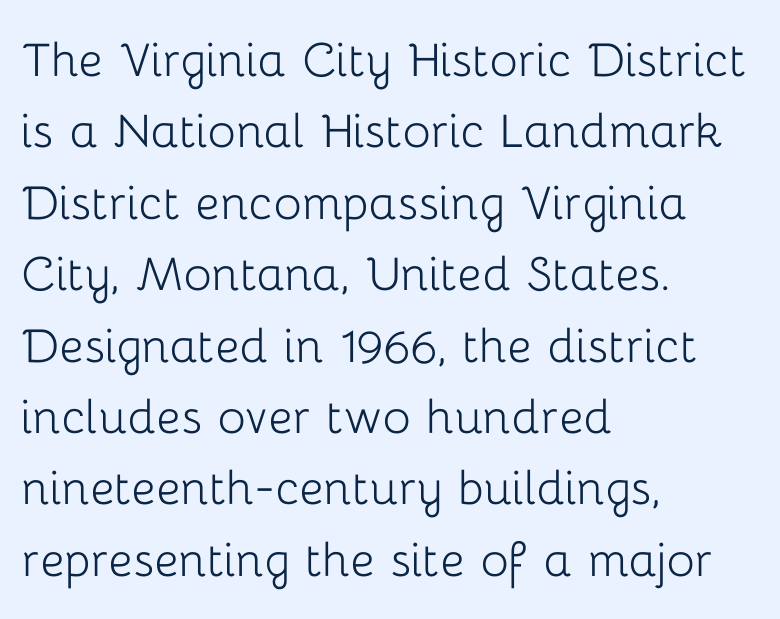
Q: Is the text bold? A: No.
Q: Is the text italic (slanted)? A: No, it is upright.
Q: Is the typeface a serif or a sans-serif typeface? A: Sans-serif.
Q: Is the text underlined? A: No.
Q: How is the paragraph aligned? A: Left-aligned.
Q: Is the spacing between letters normal or unusually wide? A: Normal.
Q: Width (condensed, normal, or wide)? A: Normal.
Q: Stroke contrast? A: Low.
Q: x-height? A: Medium.
Q: Monospaced? A: No.
